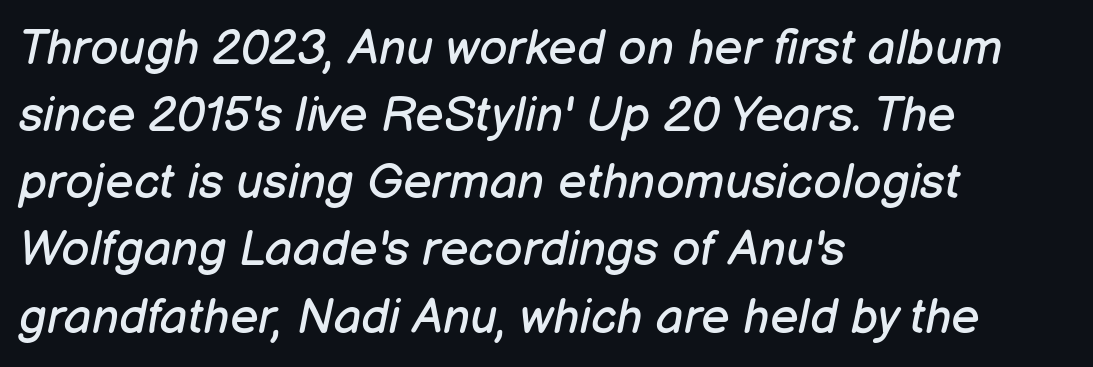
Regular leading. This rendering uses left alignment, leaving the right contour irregular. Plain, unruled lines of type. Letters have the restrained weight of plain body copy at most. The letters advance in unequal steps, a hallmark of proportional type.
